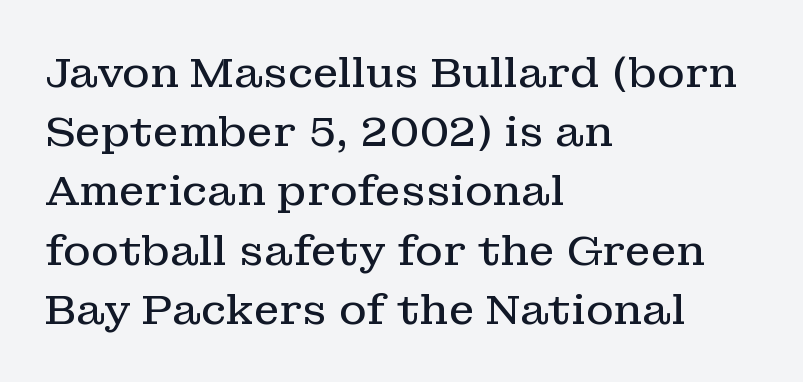
The image shows 42 px regular-weight serif type, upright; set left-aligned, normal line spacing (1.41x), normal letter spacing, not underlined; low stroke contrast and a medium x-height.
